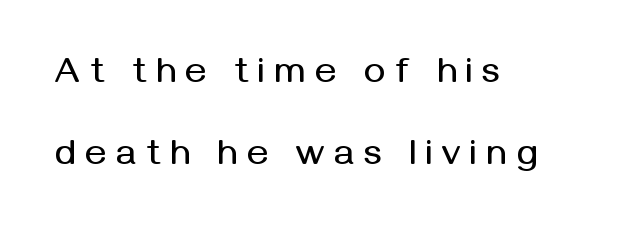
{"serif": "no", "italic": "no", "width": "normal", "stroke_contrast": "medium", "x_height": "medium", "monospaced": "no", "underline": "no", "align": "left", "line_spacing": "loose", "line_spacing_ratio": 2.28, "letter_spacing": "wide", "letter_spacing_em": 0.27, "glyph_px": 36}
